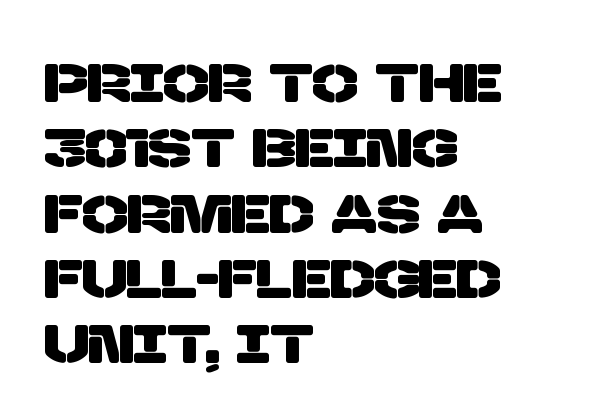
The letters carry no serifs — their stems end cleanly without finishing strokes. Anything drawn beneath the words? Only blank space. Proportional: the letters do not fall into vertical columns. The compositor pushed each line to the left boundary. The rendering keeps characters at their native spacing.
